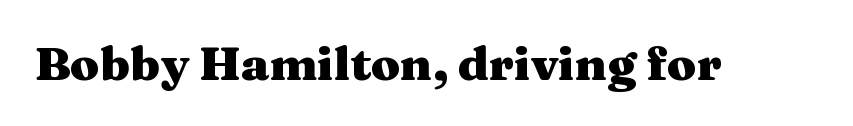
Chunky letters — that's bold for sure. The letters advance in unequal steps, a hallmark of proportional type. Observe the serifs anchoring each vertical stroke in this sample. A roman cut, with each character standing at attention.
